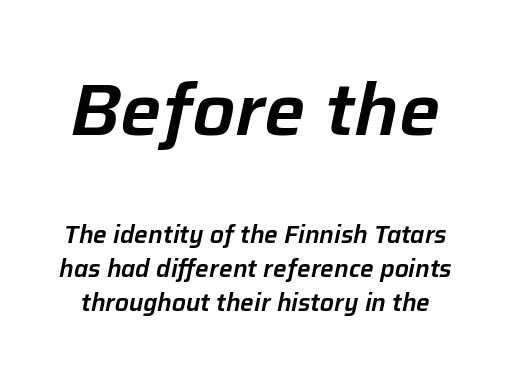
{"italic": "yes", "lean": "right", "slant_degrees": 12, "width": "normal", "stroke_contrast": "low", "x_height": "medium", "monospaced": "no", "underline": "no", "line_spacing": "normal", "line_spacing_ratio": 1.43, "letter_spacing": "normal", "letter_spacing_em": 0.0, "larger_block": "first", "size_ratio": 3.04, "glyph_px": 73}
